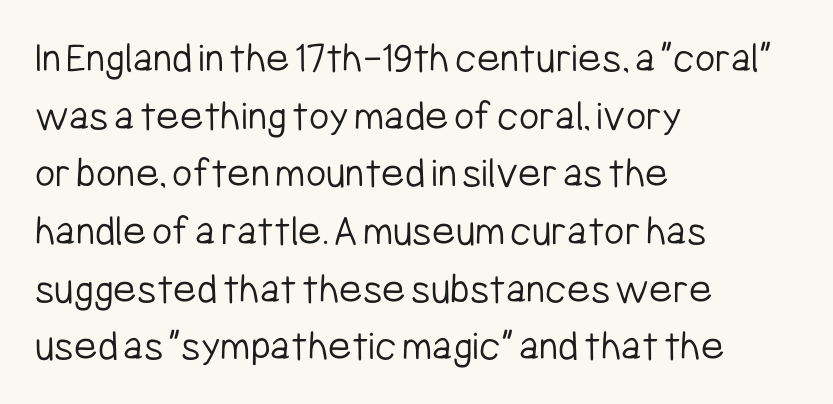
Q: Is the text bold? A: No.
Q: Is the text italic (slanted)? A: No, it is upright.
Q: Is the typeface a serif or a sans-serif typeface? A: Sans-serif.
Q: Is the text underlined? A: No.
Q: How is the paragraph aligned? A: Left-aligned.
Q: Is the spacing between letters normal or unusually wide? A: Normal.
Q: Is the spacing between lines tight, normal or loose? A: Normal.
Q: Width (condensed, normal, or wide)? A: Condensed.
Q: Stroke contrast? A: Low.
Q: x-height? A: Medium.
Q: Monospaced? A: No.
